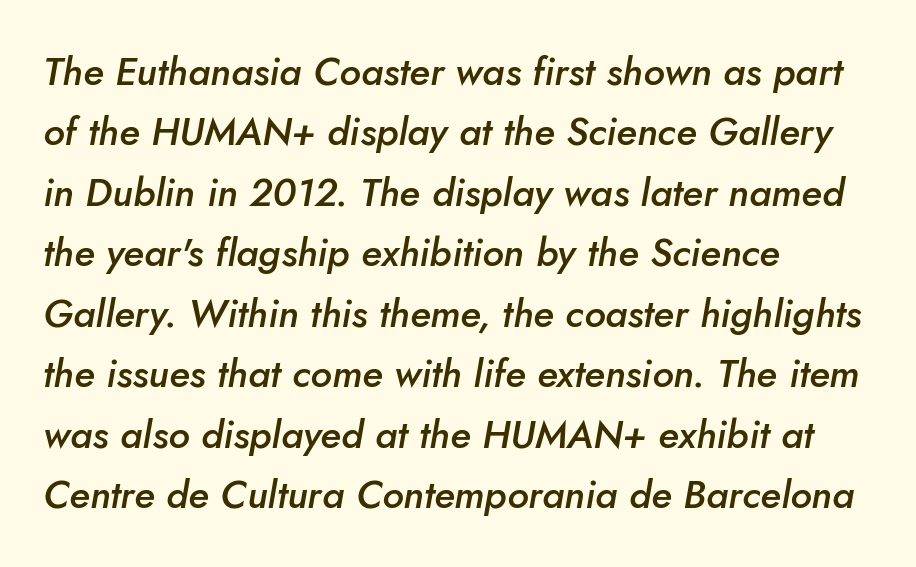
The image shows 39 px semibold type, italic (leaning right); set left-aligned, normal line spacing (1.55x), normal letter spacing, not underlined; low stroke contrast and a small x-height.
